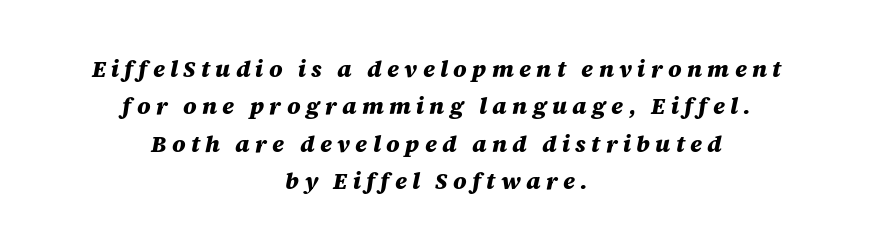
Q: Is the text bold? A: Yes.
Q: Is the text italic (slanted)? A: Yes, it leans right by about 12 degrees.
Q: Is the text underlined? A: No.
Q: How is the paragraph aligned? A: Centered.
Q: Is the spacing between letters normal or unusually wide? A: Unusually wide.
Q: Is the spacing between lines tight, normal or loose? A: Normal.
